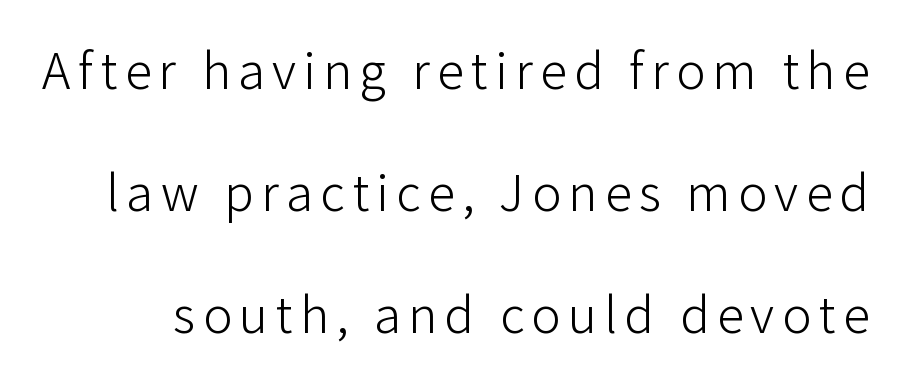
The image shows 49 px light sans-serif type, upright; set loose line spacing (2.49x), not underlined; low stroke contrast and a medium x-height.
